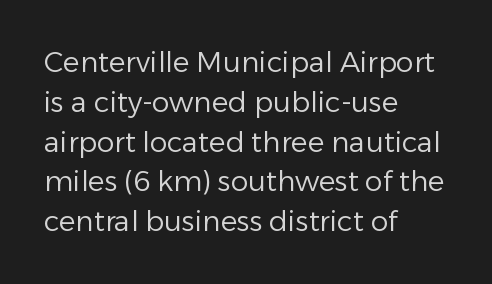
Q: Is the text bold? A: No.
Q: Is the text italic (slanted)? A: No, it is upright.
Q: Is the typeface a serif or a sans-serif typeface? A: Sans-serif.
Q: Is the text underlined? A: No.
Q: How is the paragraph aligned? A: Left-aligned.
Q: Is the spacing between letters normal or unusually wide? A: Normal.
Q: Is the spacing between lines tight, normal or loose? A: Normal.
Q: Width (condensed, normal, or wide)? A: Normal.
Q: Stroke contrast? A: Low.
Q: x-height? A: Medium.
Q: Monospaced? A: No.
